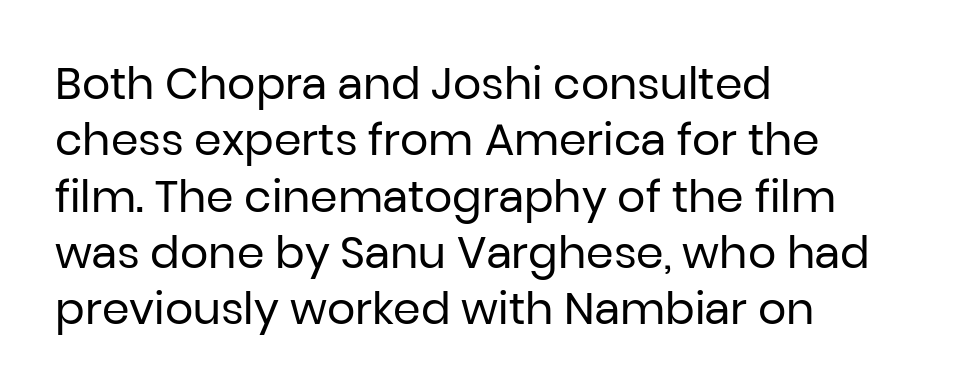
No letter is thick-stroked: the sample isn't bold. The rendering uses a moderate line-height, typical for paragraphs. The rendering uses natural spacing where letterforms have individual widths. Each line starts at the same left margin while the right side varies. In terms of letterform style, serifs are entirely absent.
